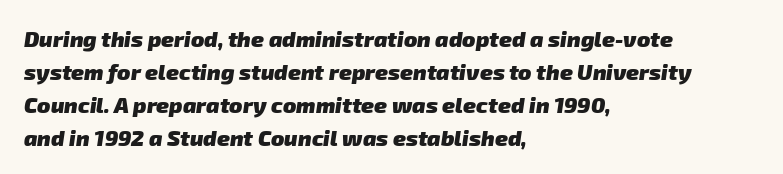
{"bold": "yes", "underline": "no", "align": "left", "line_spacing": "normal", "line_spacing_ratio": 1.5, "letter_spacing": "normal", "letter_spacing_em": 0.0, "glyph_px": 22}
